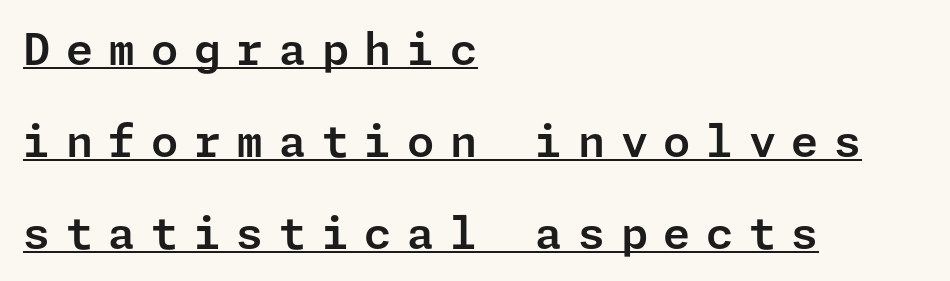
{"serif": "no", "italic": "no", "width": "normal", "stroke_contrast": "low", "x_height": "medium", "underline": "yes", "align": "left", "line_spacing": "loose", "line_spacing_ratio": 2.09, "letter_spacing": "wide", "letter_spacing_em": 0.35, "glyph_px": 44}
